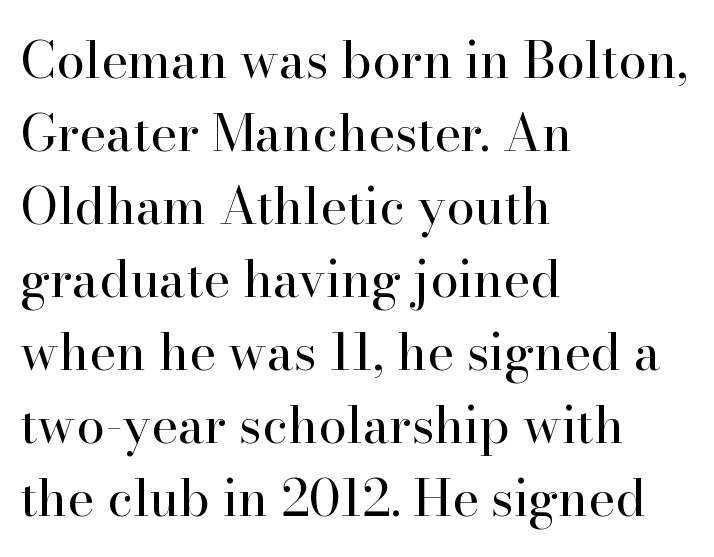
{"serif": "yes", "italic": "no", "bold": "no", "weight": "regular", "width": "normal", "stroke_contrast": "high", "x_height": "small", "monospaced": "no", "underline": "no", "align": "left", "line_spacing": "normal", "line_spacing_ratio": 1.43, "letter_spacing": "normal", "letter_spacing_em": 0.0, "glyph_px": 51}
